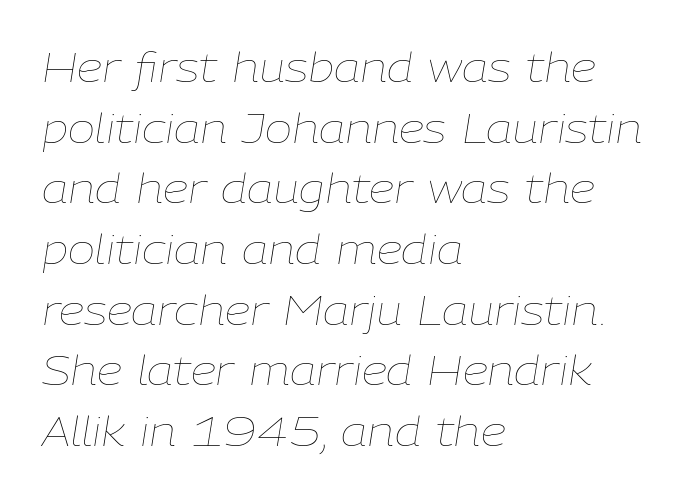
Heaviness? Minimal to ordinary, like unemphasized prose. Here the designer chose a conventional face with non-uniform glyph widths. Caption: standard tracking, unaltered. Just letters on the line, the space beneath them empty. The passage shown leans; its letterforms are oblique. Typeset ragged right — the left edge is the straight one.
